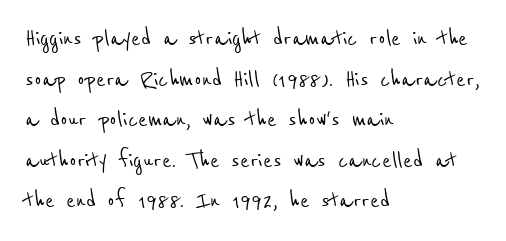
Q: Is the typeface a serif or a sans-serif typeface? A: Sans-serif.
Q: Is the text underlined? A: No.
Q: How is the paragraph aligned? A: Left-aligned.
Q: Is the spacing between letters normal or unusually wide? A: Normal.
Q: Is the spacing between lines tight, normal or loose? A: Normal.
Q: Width (condensed, normal, or wide)? A: Condensed.
Q: Stroke contrast? A: Low.
Q: x-height? A: Medium.
Q: Monospaced? A: No.
